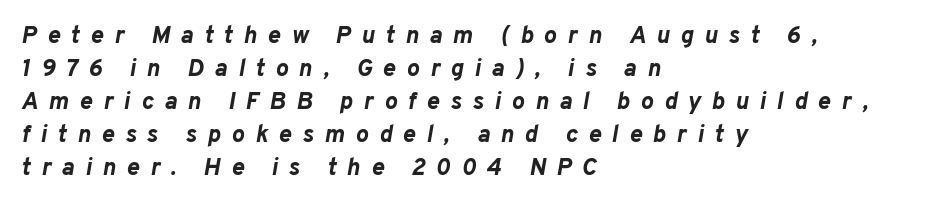
Q: Is the text bold? A: Yes.
Q: Is the text italic (slanted)? A: Yes, it leans right by about 10 degrees.
Q: Is the text underlined? A: No.
Q: How is the paragraph aligned? A: Left-aligned.
Q: Is the spacing between letters normal or unusually wide? A: Unusually wide.
Q: Is the spacing between lines tight, normal or loose? A: Normal.
